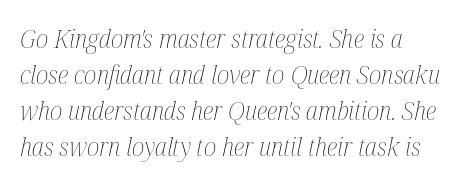
{"italic": "yes", "lean": "right", "slant_degrees": 12, "bold": "no", "underline": "no", "align": "left", "line_spacing": "normal", "line_spacing_ratio": 1.39, "letter_spacing": "normal", "letter_spacing_em": 0.0, "glyph_px": 26}
